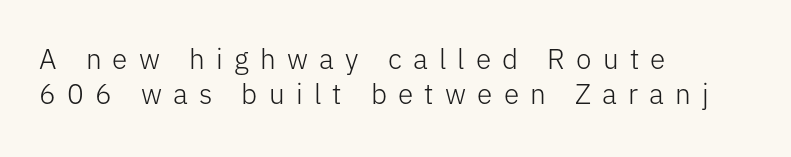
The passage shown is typeset with a sans-serif family. No extra ink here — the face is not bold. The specimen reads as upright at a glance. The passage is arranged the way most books set body copy — flush left. These lines are rendered in a variable-pitch font.
